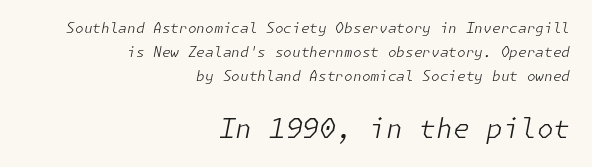
Standard letterfit; no display-style spreading of the glyphs. Visually, the bottom section dominates because its glyphs are scaled up. The space beneath each line is pristine and unruled. The compositor pushed each line to the right boundary. Designer's note — italics engaged. The face looks like a standard text weight, possibly lighter.
